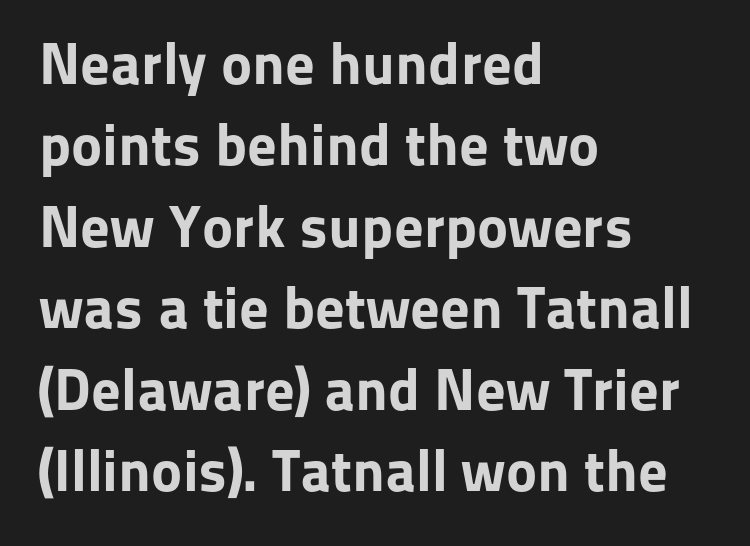
Q: Is the text bold? A: Yes.
Q: Is the text italic (slanted)? A: No, it is upright.
Q: Is the typeface a serif or a sans-serif typeface? A: Sans-serif.
Q: Is the text underlined? A: No.
Q: How is the paragraph aligned? A: Left-aligned.
Q: Is the spacing between letters normal or unusually wide? A: Normal.
Q: Is the spacing between lines tight, normal or loose? A: Normal.
Q: Width (condensed, normal, or wide)? A: Normal.
Q: Stroke contrast? A: Low.
Q: x-height? A: Medium.
Q: Monospaced? A: No.
